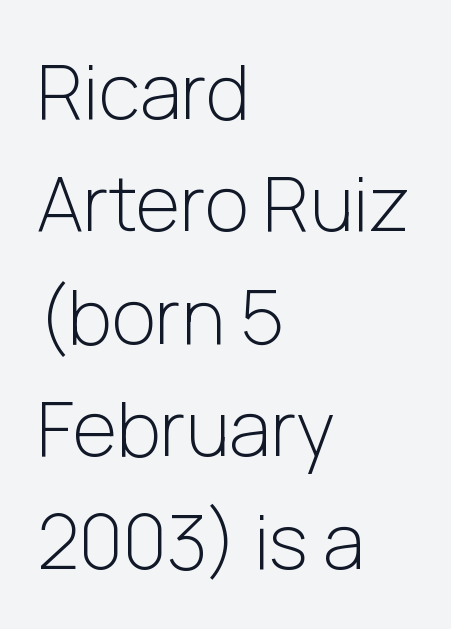
Line beginnings align vertically; line endings do not. In terms of leading, this rendering sits right in the middle. Is the letter spacing exaggerated? No — it looks like the ordinary default. A quiet, ordinary-to-light weight characterises the typeface. The rendering uses natural spacing where letterforms have individual widths. Letterform terminals end flat and unadorned throughout the passage.
